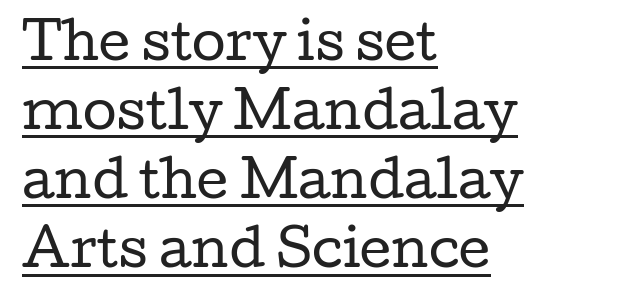
Q: Is the text bold? A: No.
Q: Is the text italic (slanted)? A: No, it is upright.
Q: Is the typeface a serif or a sans-serif typeface? A: Serif.
Q: Is the text underlined? A: Yes.
Q: How is the paragraph aligned? A: Left-aligned.
Q: Is the spacing between letters normal or unusually wide? A: Normal.
Q: Is the spacing between lines tight, normal or loose? A: Normal.
Q: Width (condensed, normal, or wide)? A: Wide.
Q: Stroke contrast? A: Low.
Q: x-height? A: Medium.
Q: Monospaced? A: No.
